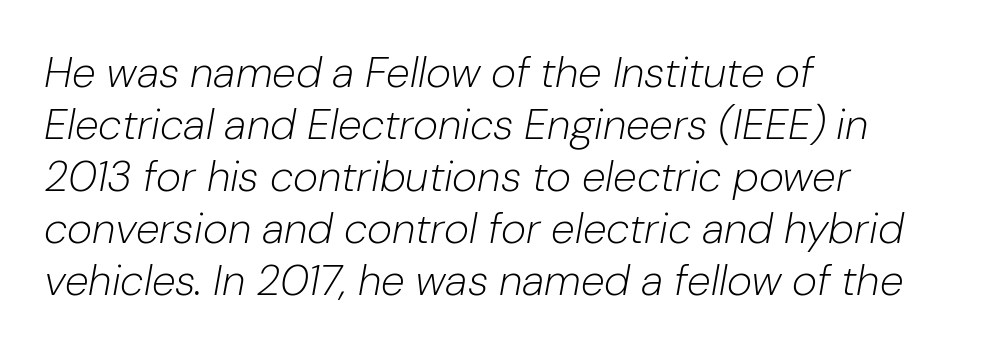
Q: Is the text bold? A: No.
Q: Is the text italic (slanted)? A: Yes, it leans right by about 10 degrees.
Q: Is the text underlined? A: No.
Q: How is the paragraph aligned? A: Left-aligned.
Q: Is the spacing between letters normal or unusually wide? A: Normal.
Q: Width (condensed, normal, or wide)? A: Normal.
Q: Stroke contrast? A: Low.
Q: x-height? A: Medium.
Q: Monospaced? A: No.
